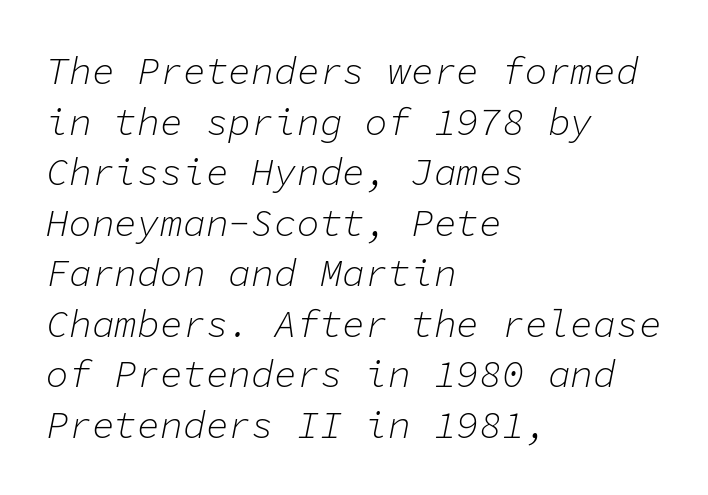
{"italic": "yes", "lean": "right", "slant_degrees": 11, "bold": "no", "weight": "light", "width": "normal", "stroke_contrast": "low", "x_height": "medium", "monospaced": "yes", "underline": "no", "align": "left", "line_spacing": "normal", "line_spacing_ratio": 1.33, "letter_spacing": "normal", "letter_spacing_em": 0.0, "glyph_px": 38}
